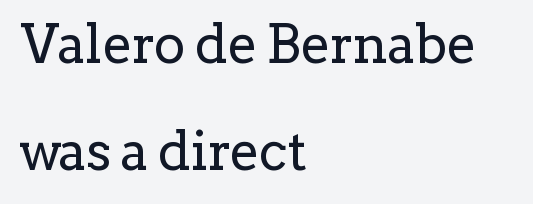
Q: Is the text bold? A: No.
Q: Is the text italic (slanted)? A: No, it is upright.
Q: Is the typeface a serif or a sans-serif typeface? A: Serif.
Q: Is the text underlined? A: No.
Q: How is the paragraph aligned? A: Left-aligned.
Q: Is the spacing between letters normal or unusually wide? A: Normal.
Q: Is the spacing between lines tight, normal or loose? A: Loose.
Q: Width (condensed, normal, or wide)? A: Normal.
Q: Stroke contrast? A: Low.
Q: x-height? A: Medium.
Q: Monospaced? A: No.
